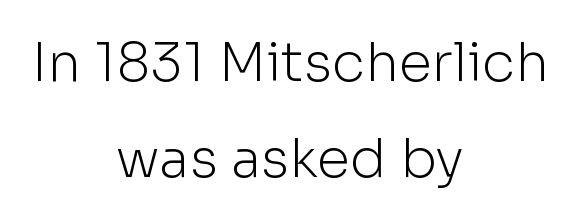
Q: Is the text bold? A: No.
Q: Is the text italic (slanted)? A: No, it is upright.
Q: Is the typeface a serif or a sans-serif typeface? A: Sans-serif.
Q: Is the text underlined? A: No.
Q: How is the paragraph aligned? A: Centered.
Q: Is the spacing between letters normal or unusually wide? A: Normal.
Q: Width (condensed, normal, or wide)? A: Normal.
Q: Stroke contrast? A: Low.
Q: x-height? A: Medium.
Q: Monospaced? A: No.
